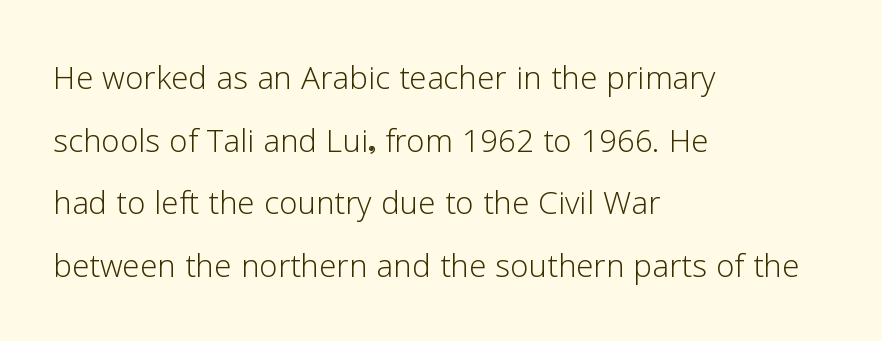
Nothing heavy about these letters — not bold at all. Tracking value appears to be zero — textbook default spacing. Whoever set this chose a conventional vertical rhythm. I'd call this a sans setting — the letters go barefoot. Lines of text with bare space underneath. The letters stand straight up with perfectly vertical stems.
